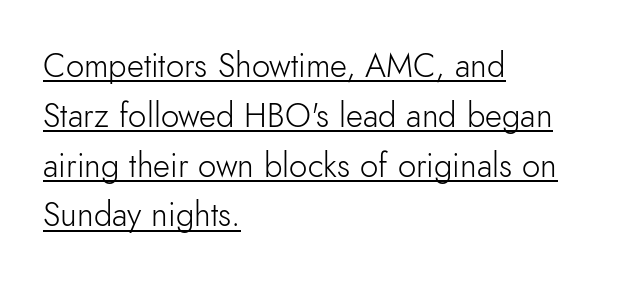
{"serif": "no", "italic": "no", "bold": "no", "weight": "light", "width": "normal", "stroke_contrast": "low", "x_height": "small", "monospaced": "no", "underline": "yes", "align": "left", "line_spacing": "normal", "line_spacing_ratio": 1.51, "letter_spacing": "normal", "letter_spacing_em": 0.0, "glyph_px": 33}
